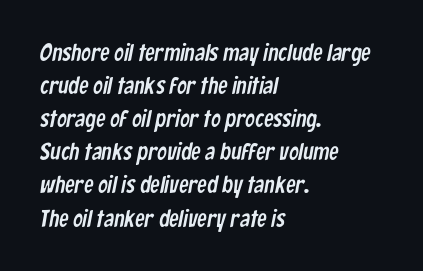
The image shows 24 px text type; set left-aligned, normal line spacing (1.38x), normal letter spacing, not underlined.
